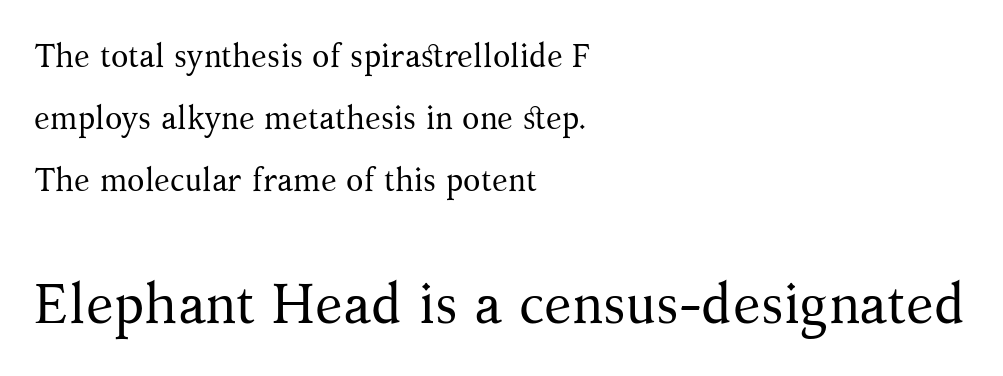
Q: Is the text bold? A: No.
Q: Is the text italic (slanted)? A: No, it is upright.
Q: Is the typeface a serif or a sans-serif typeface? A: Serif.
Q: Is the text underlined? A: No.
Q: How is the paragraph aligned? A: Left-aligned.
Q: Is the spacing between letters normal or unusually wide? A: Normal.
Q: Is the spacing between lines tight, normal or loose? A: Loose.
Q: Which block of text is set in a larger size, the first (top) or the second (bottom)? A: The second (bottom) one.
Q: Width (condensed, normal, or wide)? A: Normal.
Q: Stroke contrast? A: Medium.
Q: x-height? A: Medium.
Q: Monospaced? A: No.
